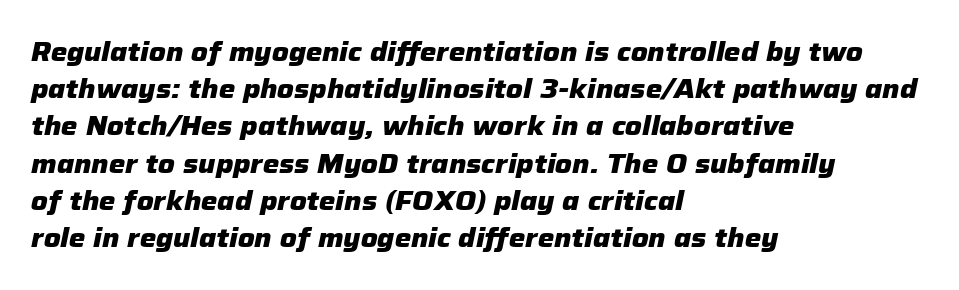
Summary of vertical rhythm: regular, with standard interline spacing. This rendering uses left alignment, leaving the right contour irregular. Compared with ordinary roman type, these characters are visibly tilted. Between one letter and the next there's only the usual sliver of space. Stroke thickness is high; the sample reads as a true bold. The words here are not underlined.
